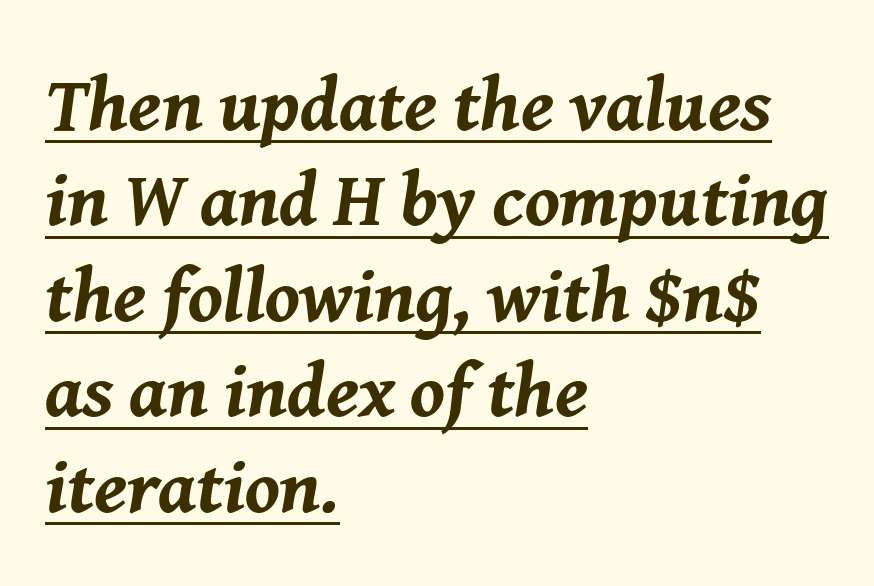
{"italic": "yes", "lean": "right", "slant_degrees": 8, "bold": "yes", "weight": "bold", "width": "normal", "stroke_contrast": "medium", "x_height": "medium", "monospaced": "no", "underline": "yes", "align": "left", "line_spacing_ratio": 1.24, "letter_spacing": "normal", "letter_spacing_em": 0.0, "glyph_px": 77}
